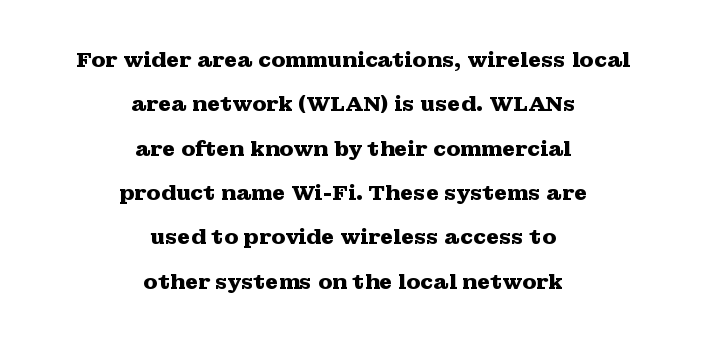
The image shows 21 px bold type, upright; set centered, loose line spacing (2.11x), normal letter spacing, not underlined.
